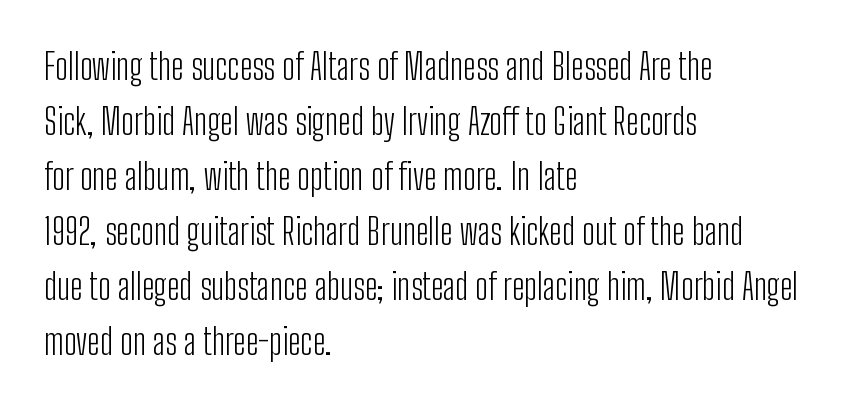
The image shows 36 px light, condensed sans-serif type, upright; set left-aligned, normal line spacing (1.53x), normal letter spacing, not underlined; low stroke contrast and a medium x-height.
